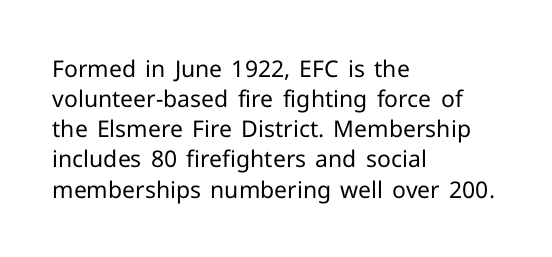
Q: Is the text bold? A: No.
Q: Is the text italic (slanted)? A: No, it is upright.
Q: Is the text underlined? A: No.
Q: How is the paragraph aligned? A: Left-aligned.
Q: Is the spacing between letters normal or unusually wide? A: Normal.
Q: Is the spacing between lines tight, normal or loose? A: Normal.
